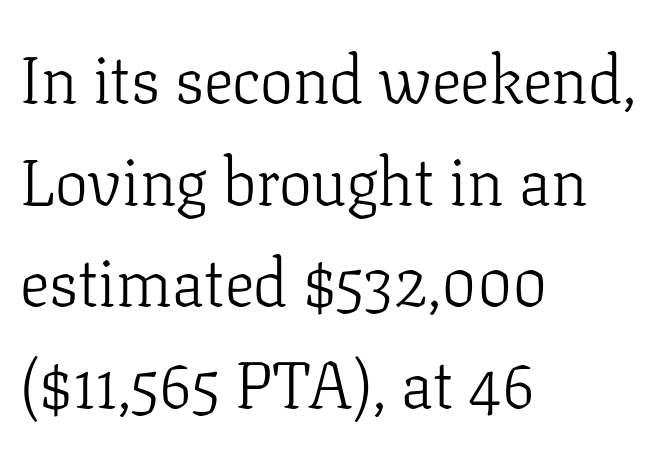
Quick note: interline space is typical. The paragraph shown leans on its left margin. The letterforms sit shoulder to shoulder at normal distance. Lines of text with bare space underneath.
